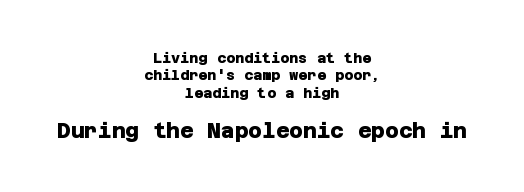
The image shows 21 px bold type; set centered, line spacing 1.24x, normal letter spacing, not underlined; the second (bottom) block is 1.5x larger.
